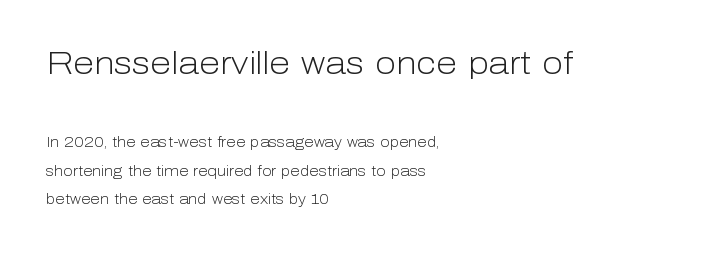
A sans-serif font was chosen for this passage. The font's upright variant was chosen for this text. The string is rendered with underlining switched off. Caption: multi-line text, flush left, ragged right.
